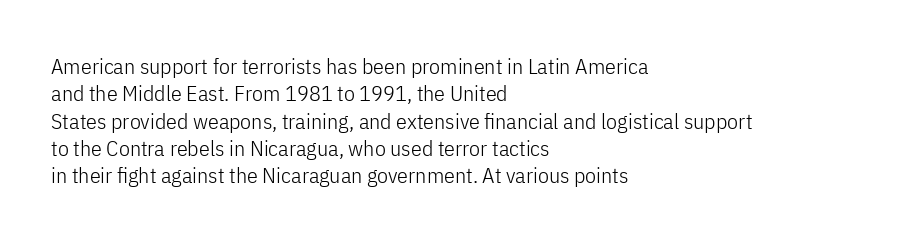
Rendered with straight, roman letterforms. Weight: not bold — regular or lighter. Words appear dense and cohesive because spacing is normal. Horizontal alignment here is leftward, the default for most running prose. A clean baseline with only descenders dipping below it.
